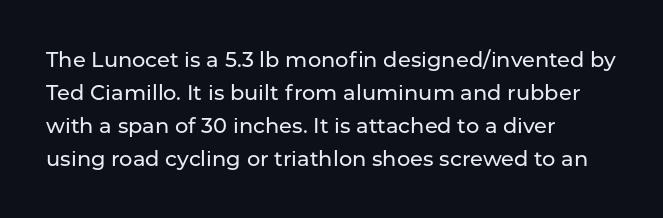
The image shows 21 px text type, upright; set left-aligned, normal line spacing (1.57x), normal letter spacing, not underlined.
